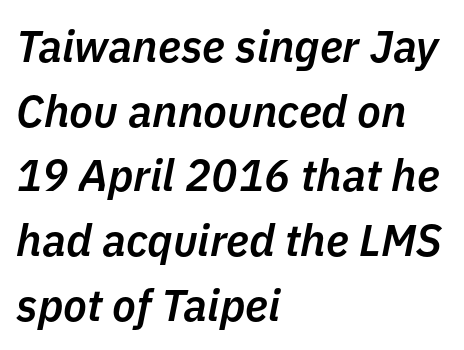
{"italic": "yes", "lean": "right", "slant_degrees": 11, "bold": "semi", "weight": "semibold", "width": "normal", "stroke_contrast": "low", "x_height": "medium", "monospaced": "no", "underline": "no", "align": "left", "line_spacing": "normal", "line_spacing_ratio": 1.47, "letter_spacing": "normal", "letter_spacing_em": 0.0, "glyph_px": 44}
